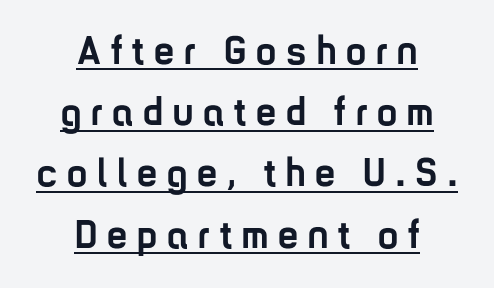
A typesetter would call this heavily tracked-out type. Chunky letters — that's bold for sure. Characters remain perfectly vertical along every line. A baseline rule has been typeset under these characters. These lines sit exactly where default settings would place them.
